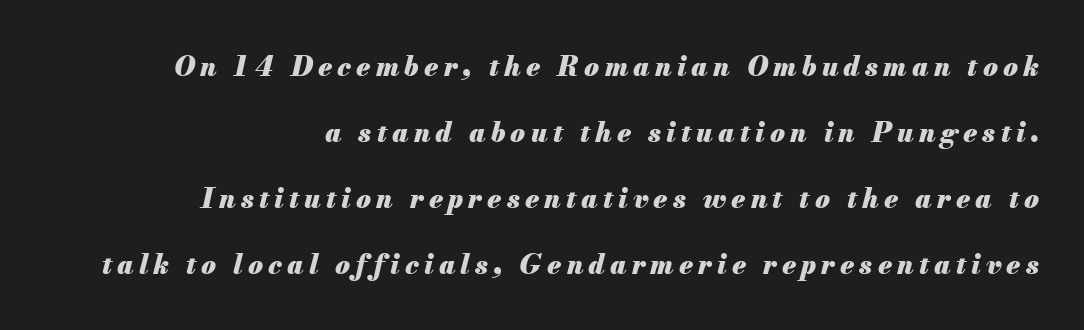
{"italic": "yes", "lean": "right", "slant_degrees": 13, "bold": "yes", "underline": "no", "align": "right", "line_spacing": "loose", "line_spacing_ratio": 2.44, "glyph_px": 27}
